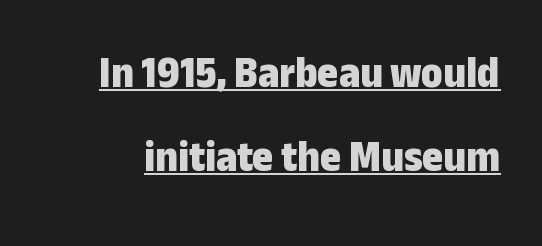
Q: Is the text bold? A: Yes.
Q: Is the text italic (slanted)? A: No, it is upright.
Q: Is the typeface a serif or a sans-serif typeface? A: Sans-serif.
Q: Is the text underlined? A: Yes.
Q: Is the spacing between letters normal or unusually wide? A: Normal.
Q: Width (condensed, normal, or wide)? A: Condensed.
Q: Stroke contrast? A: Low.
Q: x-height? A: Medium.
Q: Monospaced? A: No.
